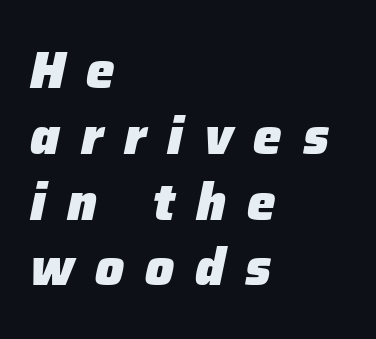
Think of a printed novel: that variable character pitch is what you see here. A typesetter would call this heavily tracked-out type. The text block is weighted toward the left margin, trailing off unevenly rightward. Interline gaps are of average width in this sample. Every character sits at an angle, as italics do. Does the weight exceed regular? Yes, all the way to bold.
